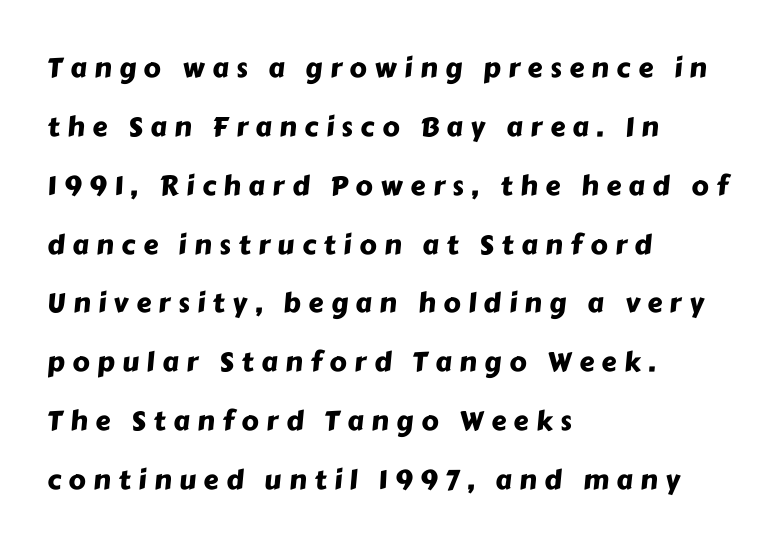
Q: Is the text underlined? A: No.
Q: How is the paragraph aligned? A: Left-aligned.
Q: Is the spacing between letters normal or unusually wide? A: Unusually wide.
Q: Is the spacing between lines tight, normal or loose? A: Loose.
